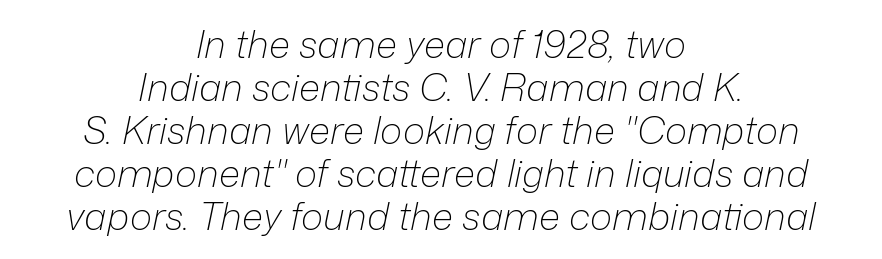
Q: Is the text bold? A: No.
Q: Is the text italic (slanted)? A: Yes, it leans right by about 12 degrees.
Q: Is the text underlined? A: No.
Q: How is the paragraph aligned? A: Centered.
Q: Is the spacing between letters normal or unusually wide? A: Normal.
Q: Is the spacing between lines tight, normal or loose? A: Tight.
Q: Width (condensed, normal, or wide)? A: Normal.
Q: Stroke contrast? A: Low.
Q: x-height? A: Medium.
Q: Monospaced? A: No.
